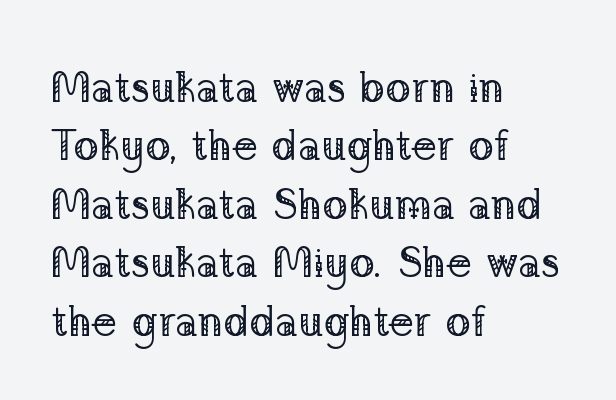
The image shows 43 px regular-weight serif type, upright; set left-aligned, normal line spacing (1.36x), normal letter spacing, not underlined; low stroke contrast and a medium x-height.
